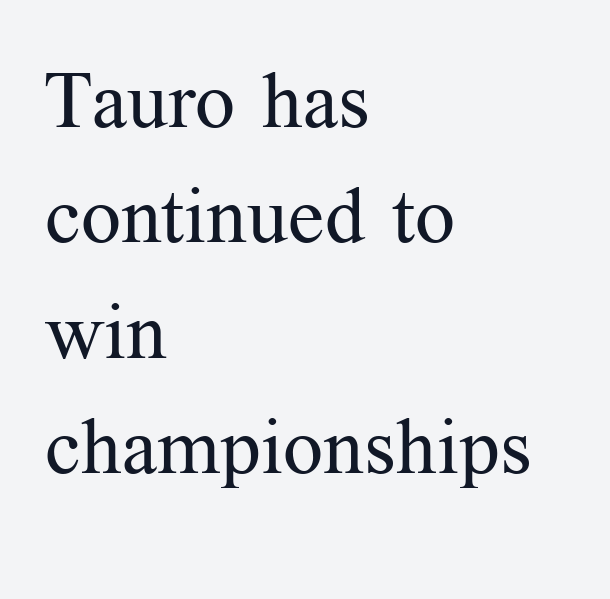
{"serif": "yes", "italic": "no", "bold": "no", "weight": "regular", "width": "normal", "stroke_contrast": "medium", "x_height": "medium", "monospaced": "no", "underline": "no", "align": "left", "line_spacing": "normal", "line_spacing_ratio": 1.46, "letter_spacing": "normal", "letter_spacing_em": 0.0, "glyph_px": 79}
